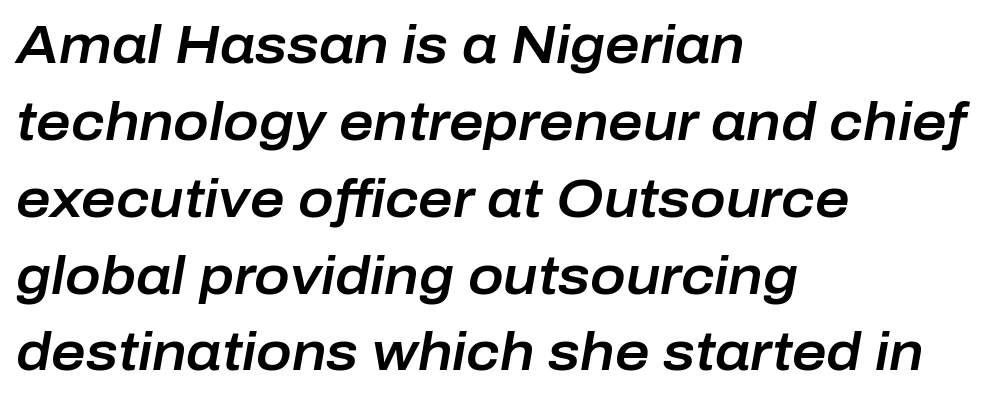
The image shows 53 px text type, italic (leaning right); set left-aligned, normal line spacing (1.45x), normal letter spacing, not underlined; low stroke contrast and a medium x-height.
